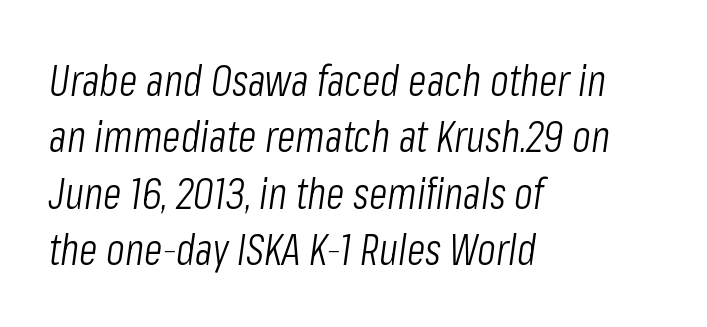
The image shows 43 px light, condensed type, italic (leaning right); set left-aligned, normal line spacing (1.31x), normal letter spacing, not underlined; low stroke contrast and a medium x-height.
